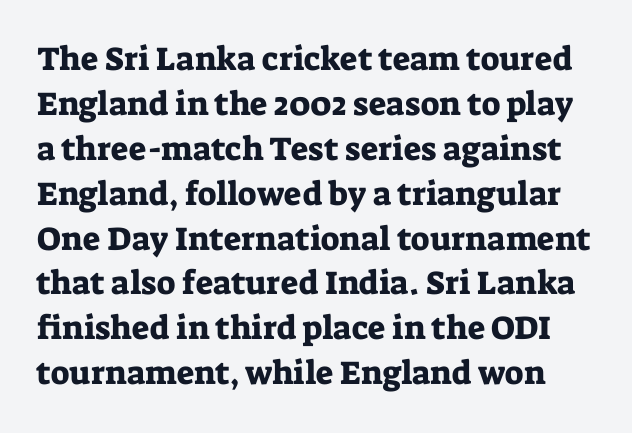
Does the leading feel generous? No, just average. You could not count columns in this text — the font is proportionally spaced. This rendering features lettering with no underline. The designer went with a serif here, giving each stem small feet. Tracking here is standard; glyphs follow each other at the usual distance. The typography opts for an upright posture over an oblique one.
